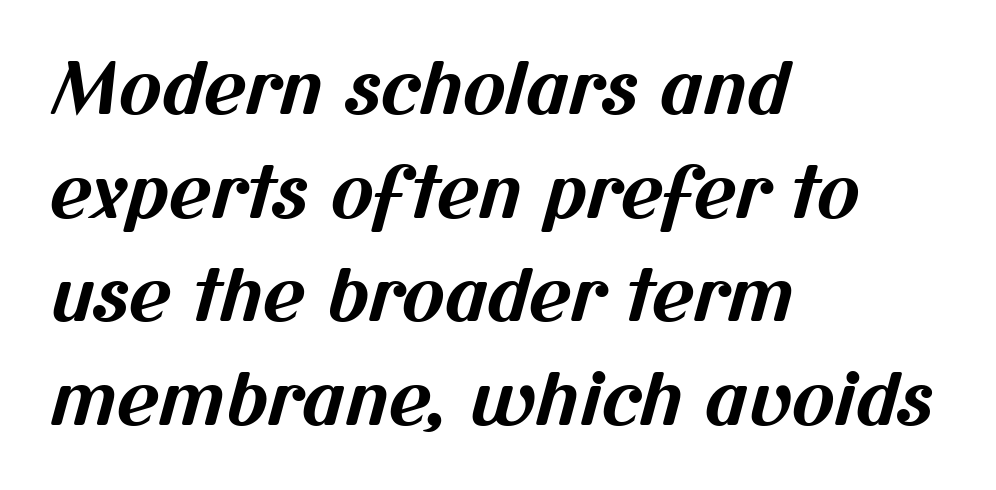
The image shows 72 px bold sans-serif type; set left-aligned, normal line spacing (1.44x), normal letter spacing, not underlined; medium stroke contrast and a medium x-height.
